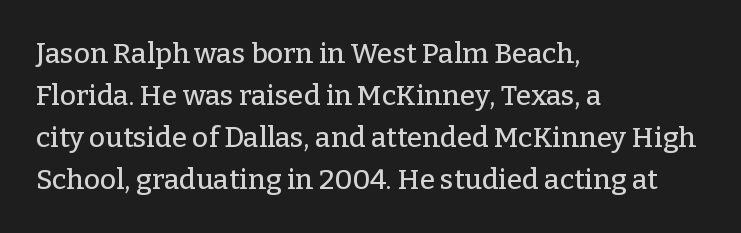
{"serif": "yes", "italic": "no", "width": "normal", "stroke_contrast": "low", "x_height": "medium", "monospaced": "no", "underline": "no", "align": "left", "line_spacing": "normal", "line_spacing_ratio": 1.5, "letter_spacing": "normal", "letter_spacing_em": 0.0, "glyph_px": 28}
